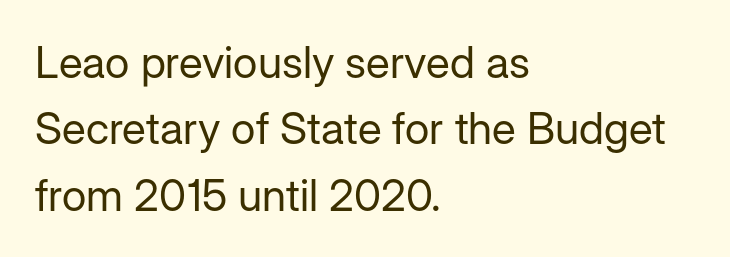
The image shows 44 px regular-weight sans-serif type, upright; set left-aligned, normal line spacing (1.51x), normal letter spacing, not underlined; low stroke contrast and a medium x-height.
